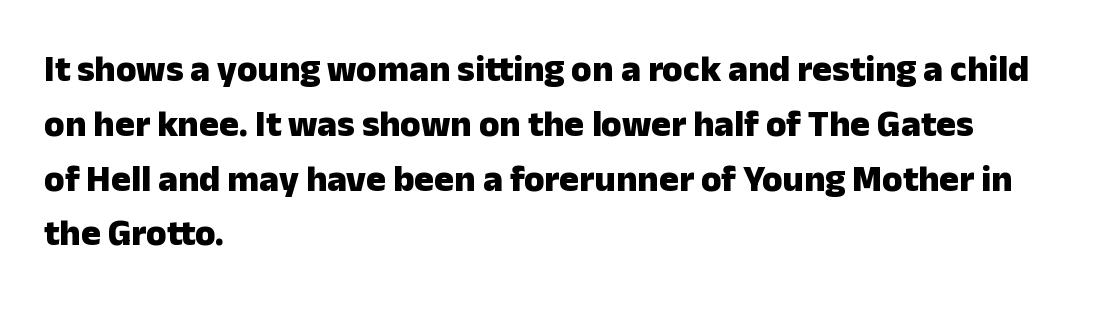
{"serif": "no", "italic": "no", "bold": "yes", "weight": "heavy", "width": "normal", "stroke_contrast": "low", "x_height": "medium", "monospaced": "no", "underline": "no", "align": "left", "line_spacing": "normal", "line_spacing_ratio": 1.48, "letter_spacing": "normal", "letter_spacing_em": 0.0, "glyph_px": 37}
